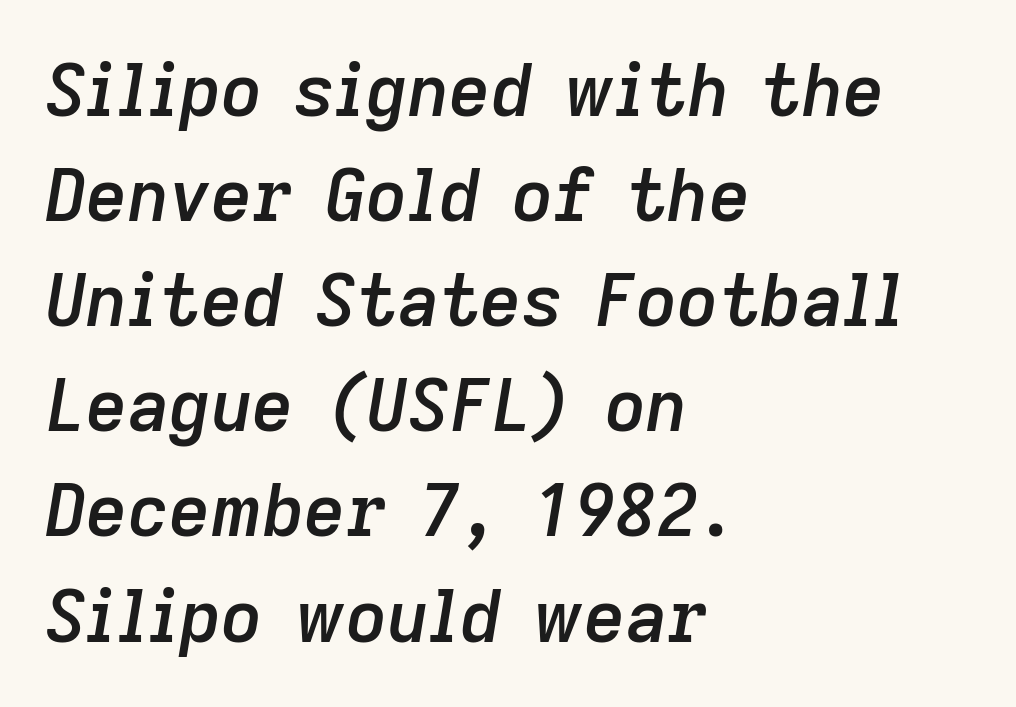
The image shows 72 px semibold type, italic (leaning right); set left-aligned, normal line spacing (1.46x), normal letter spacing, not underlined; low stroke contrast and a medium x-height.
